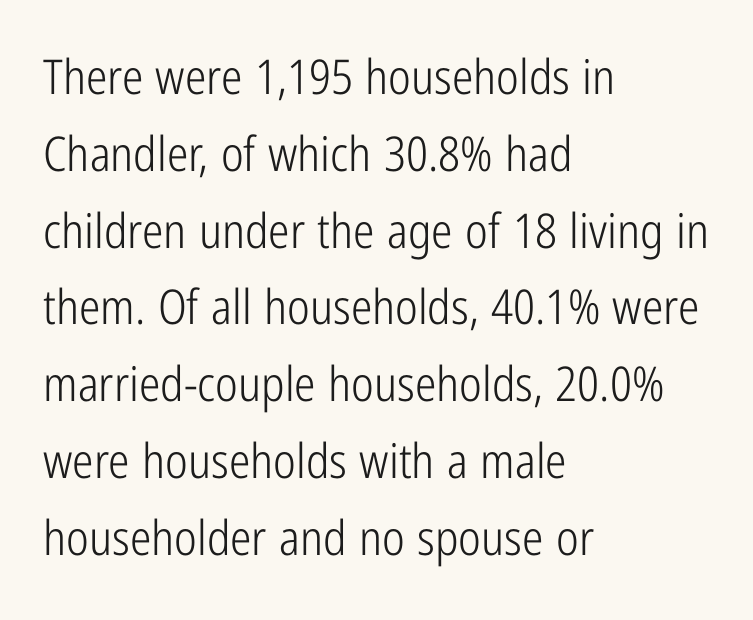
Q: Is the text bold? A: No.
Q: Is the text italic (slanted)? A: No, it is upright.
Q: Is the typeface a serif or a sans-serif typeface? A: Sans-serif.
Q: Is the text underlined? A: No.
Q: How is the paragraph aligned? A: Left-aligned.
Q: Is the spacing between letters normal or unusually wide? A: Normal.
Q: Is the spacing between lines tight, normal or loose? A: Normal.
Q: Width (condensed, normal, or wide)? A: Condensed.
Q: Stroke contrast? A: Low.
Q: x-height? A: Medium.
Q: Monospaced? A: No.
